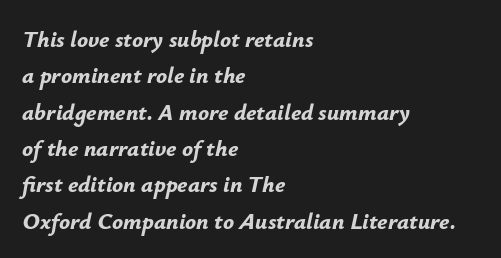
There's an unmistakable incline to the writing here. The block of text has a typical density, with ordinary space between rows. Visually the block forms a straight wall on the left and a jagged coastline on the right. Check the space under the baseline: it is left empty. These words are printed bold, with thick strokes throughout.
